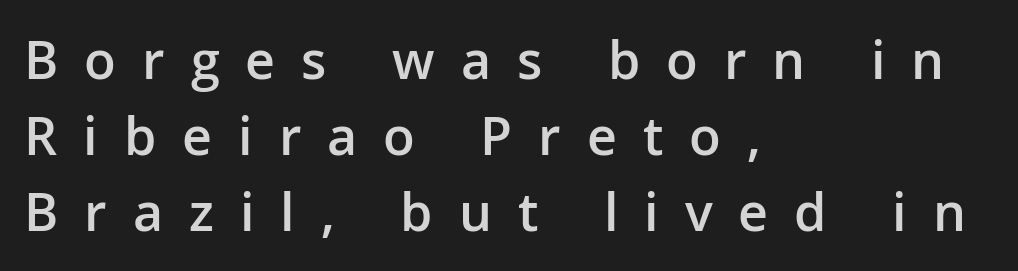
{"serif": "no", "italic": "no", "bold": "semi", "weight": "semibold", "width": "normal", "stroke_contrast": "low", "x_height": "medium", "monospaced": "no", "underline": "no", "align": "left", "line_spacing": "normal", "line_spacing_ratio": 1.46, "letter_spacing": "wide", "letter_spacing_em": 0.5, "glyph_px": 52}
